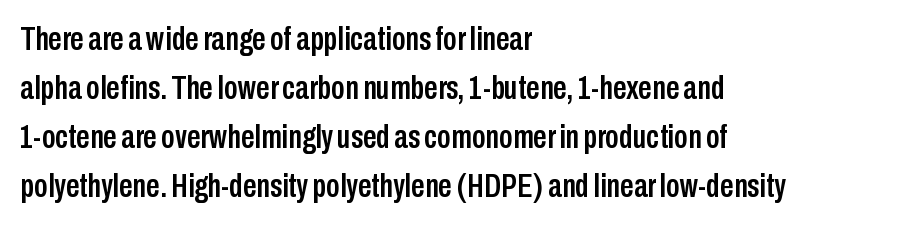
The image shows 34 px condensed sans-serif type, upright; set left-aligned, normal line spacing (1.44x), normal letter spacing, not underlined; low stroke contrast and a medium x-height.
